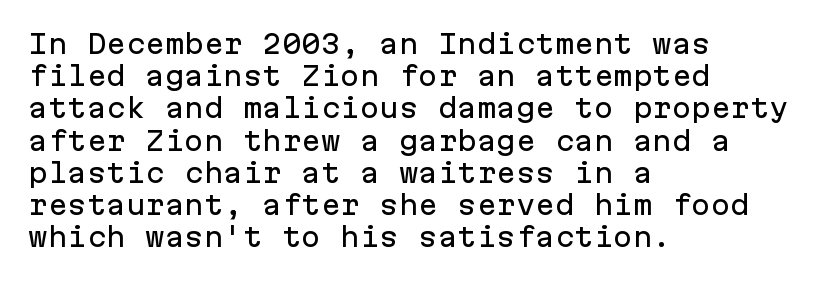
The image shows 26 px text type, upright; set left-aligned, line spacing 1.24x, normal letter spacing, not underlined.
